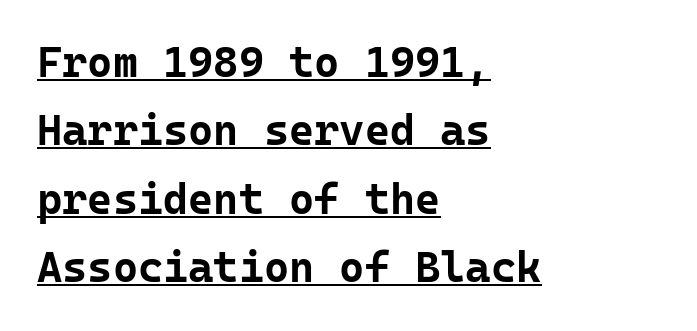
The image shows 43 px bold sans-serif type, upright, monospaced; set left-aligned, normal line spacing (1.59x), normal letter spacing, underlined; low stroke contrast and a medium x-height.
